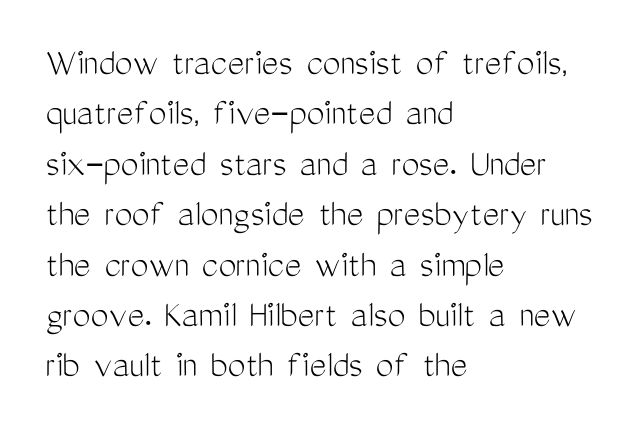
The rendering uses natural spacing where letterforms have individual widths. The typeface chosen for these lines omits serifs. Underline: absent. Layout note: lines flush left. Stems here are at most as thick as an everyday book face. Rendered with straight, roman letterforms.
